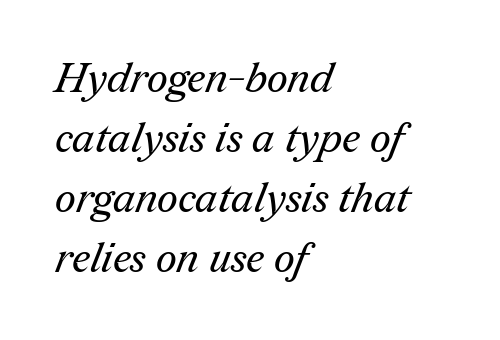
{"serif": "yes", "bold": "no", "weight": "regular", "width": "normal", "stroke_contrast": "medium", "x_height": "medium", "monospaced": "no", "underline": "no", "align": "left", "line_spacing": "normal", "line_spacing_ratio": 1.46, "letter_spacing": "normal", "letter_spacing_em": 0.0, "glyph_px": 41}
